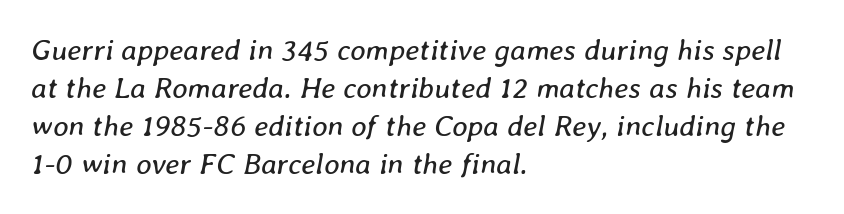
These glyphs show unthickened strokes, regular width or finer. Just letters on the line, the space beneath them empty. Is there much room between lines? A standard amount, neither cramped nor airy. The rendering anchors every line to the left-hand side. Glyph-to-glyph distance matches everyday printed text. Proportional: the letters do not fall into vertical columns.
